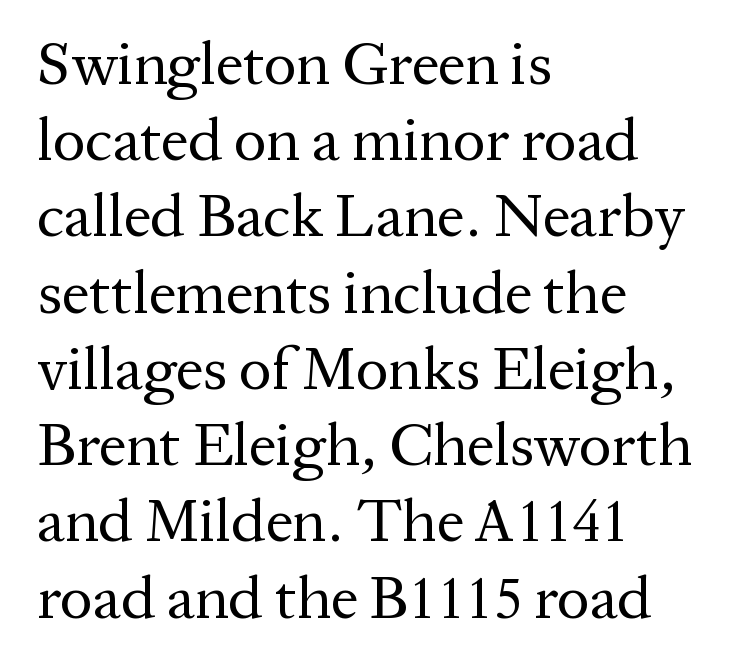
Q: Is the text bold? A: No.
Q: Is the text italic (slanted)? A: No, it is upright.
Q: Is the typeface a serif or a sans-serif typeface? A: Serif.
Q: Is the text underlined? A: No.
Q: How is the paragraph aligned? A: Left-aligned.
Q: Is the spacing between letters normal or unusually wide? A: Normal.
Q: Is the spacing between lines tight, normal or loose? A: Normal.
Q: Width (condensed, normal, or wide)? A: Normal.
Q: Stroke contrast? A: Medium.
Q: x-height? A: Medium.
Q: Monospaced? A: No.
